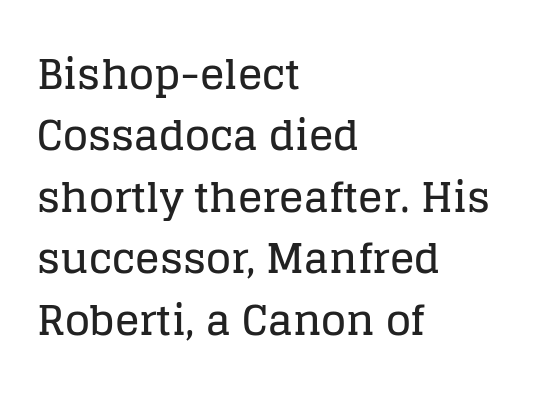
{"serif": "yes", "italic": "no", "width": "normal", "stroke_contrast": "low", "x_height": "large", "monospaced": "no", "underline": "no", "align": "left", "line_spacing": "normal", "line_spacing_ratio": 1.5, "letter_spacing": "normal", "letter_spacing_em": 0.0, "glyph_px": 41}
